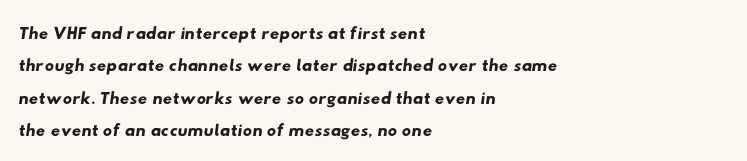
The image shows 26 px text type; set left-aligned, normal line spacing (1.25x), normal letter spacing, not underlined.
